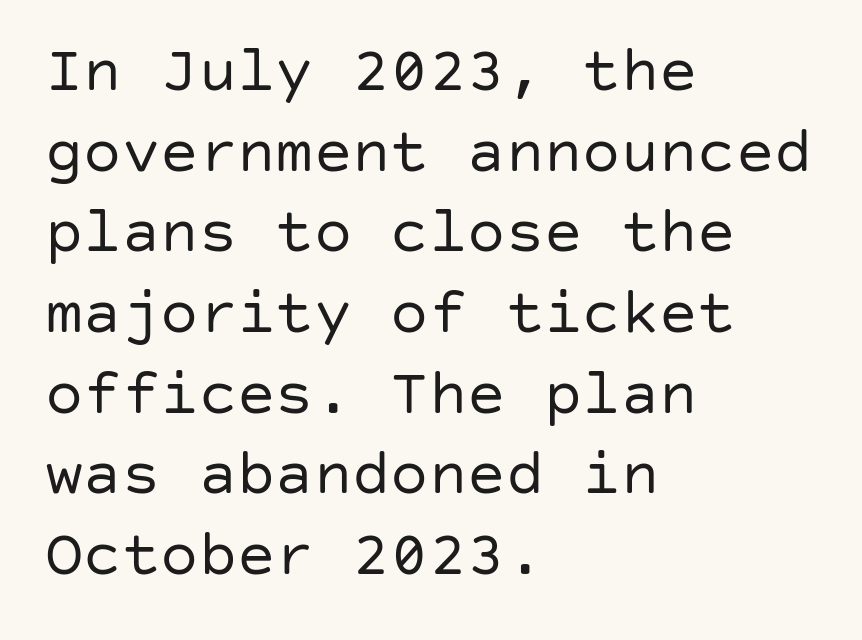
The image shows 64 px regular-weight sans-serif type, upright; set left-aligned, normal line spacing (1.26x), normal letter spacing, not underlined; low stroke contrast and a large x-height.
